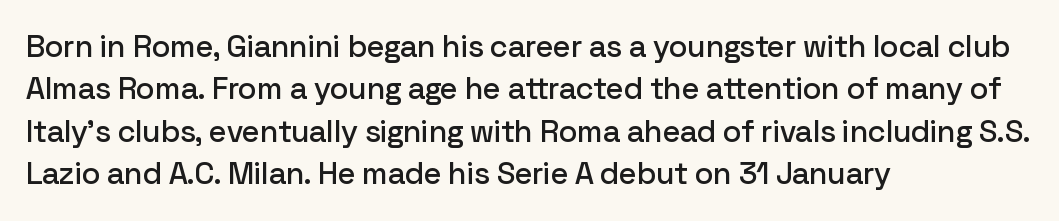
Q: Is the text italic (slanted)? A: No, it is upright.
Q: Is the typeface a serif or a sans-serif typeface? A: Sans-serif.
Q: Is the text underlined? A: No.
Q: How is the paragraph aligned? A: Left-aligned.
Q: Is the spacing between letters normal or unusually wide? A: Normal.
Q: Is the spacing between lines tight, normal or loose? A: Normal.
Q: Width (condensed, normal, or wide)? A: Normal.
Q: Stroke contrast? A: Low.
Q: x-height? A: Medium.
Q: Monospaced? A: No.
